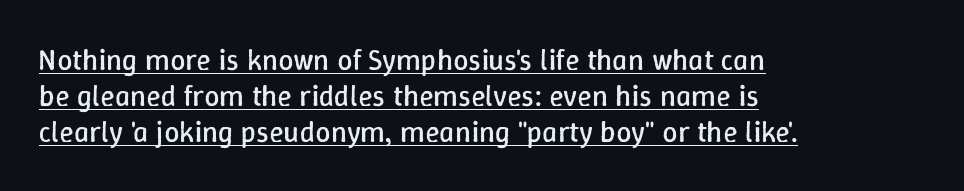
The image shows 30 px regular-weight type, upright; set left-aligned, line spacing 1.2x, normal letter spacing, underlined; low stroke contrast and a medium x-height.
